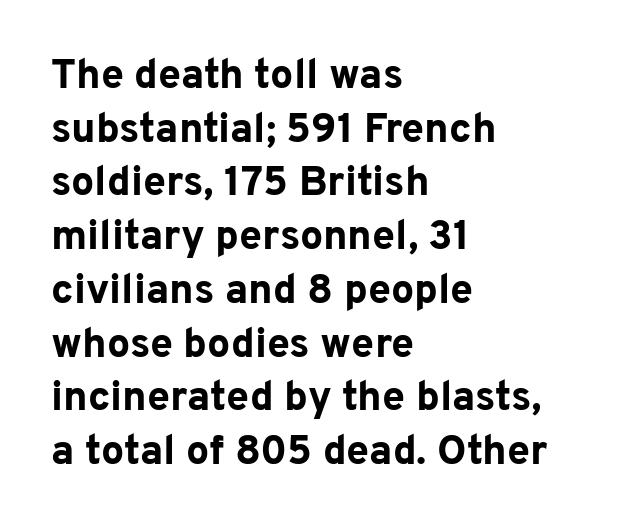
Q: Is the text bold? A: Yes.
Q: Is the text italic (slanted)? A: No, it is upright.
Q: Is the typeface a serif or a sans-serif typeface? A: Sans-serif.
Q: Is the text underlined? A: No.
Q: How is the paragraph aligned? A: Left-aligned.
Q: Is the spacing between letters normal or unusually wide? A: Normal.
Q: Is the spacing between lines tight, normal or loose? A: Normal.
Q: Width (condensed, normal, or wide)? A: Normal.
Q: Stroke contrast? A: Low.
Q: x-height? A: Medium.
Q: Monospaced? A: No.
